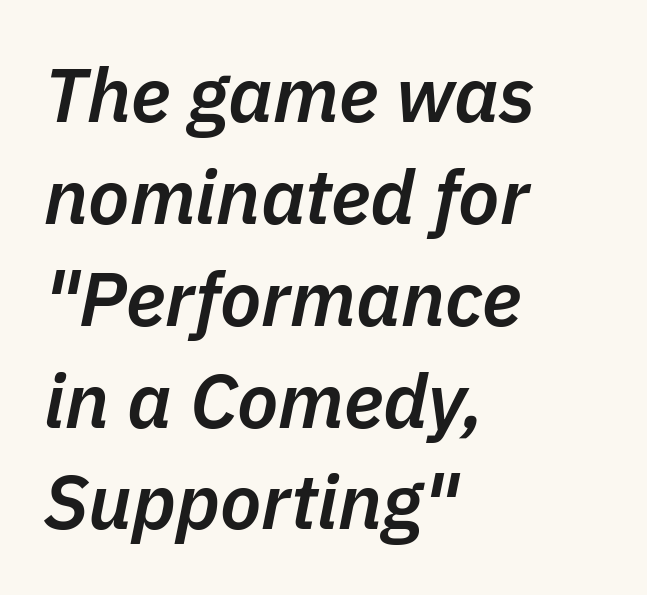
{"italic": "yes", "lean": "right", "slant_degrees": 11, "bold": "semi", "weight": "semibold", "width": "normal", "stroke_contrast": "low", "x_height": "medium", "monospaced": "no", "underline": "no", "align": "left", "line_spacing": "normal", "line_spacing_ratio": 1.34, "letter_spacing": "normal", "letter_spacing_em": 0.0, "glyph_px": 76}
